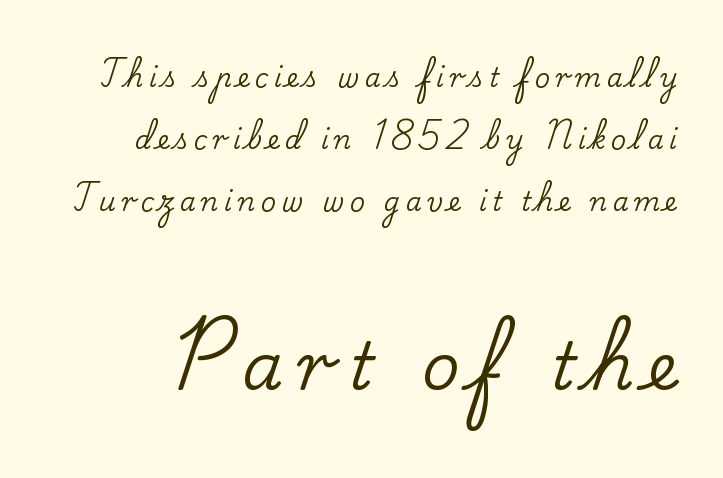
The image shows 66 px serif type; set loose line spacing (2.39x), unusually wide letter spacing (+0.21 em), not underlined; the second (bottom) block is 2.54x larger; low stroke contrast and a small x-height.
